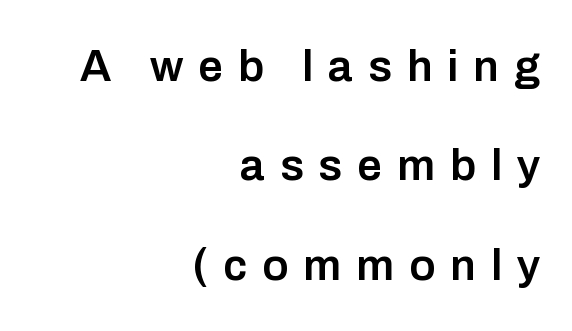
Q: Is the text bold? A: Semi-bold.
Q: Is the text italic (slanted)? A: No, it is upright.
Q: Is the typeface a serif or a sans-serif typeface? A: Sans-serif.
Q: Is the text underlined? A: No.
Q: How is the paragraph aligned? A: Right-aligned.
Q: Is the spacing between letters normal or unusually wide? A: Unusually wide.
Q: Is the spacing between lines tight, normal or loose? A: Loose.
Q: Width (condensed, normal, or wide)? A: Normal.
Q: Stroke contrast? A: Low.
Q: x-height? A: Medium.
Q: Monospaced? A: No.
